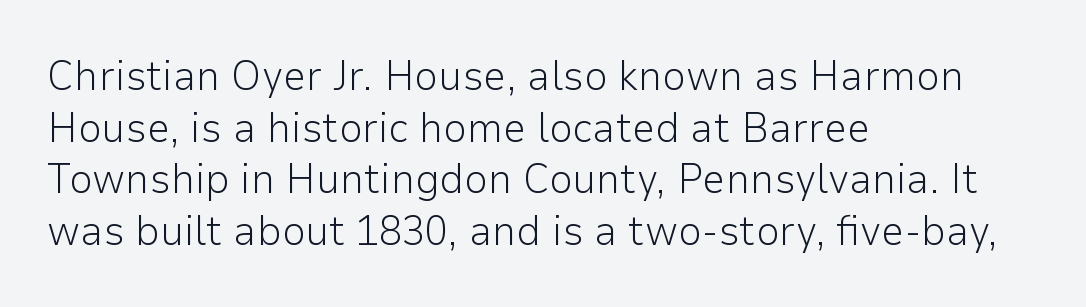
These lines were composed using upright roman letters. Bare-footed words on every line. No chunkiness to these letters — they're not bold. Each letter keeps its own natural width here, so spacing adapts to shape.
